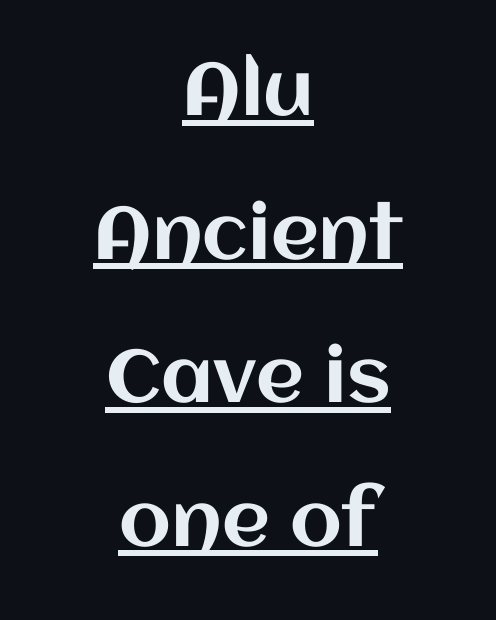
Q: Is the text italic (slanted)? A: No, it is upright.
Q: Is the text underlined? A: Yes.
Q: How is the paragraph aligned? A: Centered.
Q: Is the spacing between letters normal or unusually wide? A: Normal.
Q: Is the spacing between lines tight, normal or loose? A: Loose.
Q: Width (condensed, normal, or wide)? A: Normal.
Q: Stroke contrast? A: Medium.
Q: x-height? A: Large.
Q: Monospaced? A: No.
